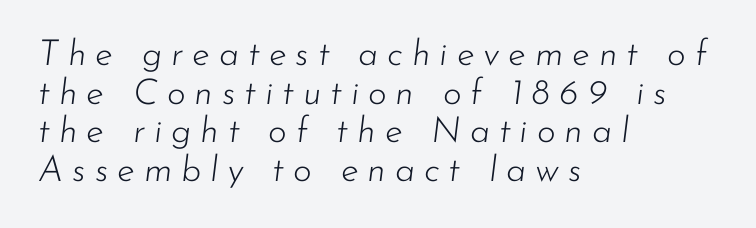
{"italic": "yes", "lean": "right", "slant_degrees": 7, "bold": "no", "weight": "light", "width": "normal", "stroke_contrast": "low", "x_height": "small", "monospaced": "no", "underline": "no", "align": "left", "line_spacing": "tight", "line_spacing_ratio": 1.07, "letter_spacing": "wide", "letter_spacing_em": 0.25, "glyph_px": 36}
